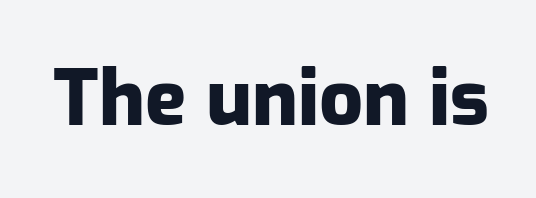
Do the letters lean? They stand straight. Serifs: no, the terminals of the letterforms are clean. The words here are not underlined. The glyphs have the mass of a bold cut. Varying glyph widths throughout — classic text-font behaviour. Observe the ordinary spacing: letters are neighbours, not strangers.
